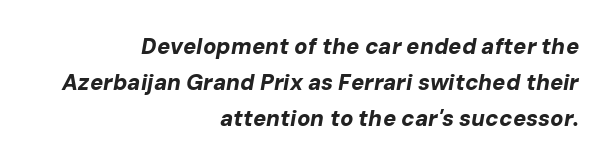
Q: Is the text bold? A: Yes.
Q: Is the text italic (slanted)? A: Yes, it leans right by about 10 degrees.
Q: Is the text underlined? A: No.
Q: How is the paragraph aligned? A: Right-aligned.
Q: Is the spacing between letters normal or unusually wide? A: Normal.
Q: Is the spacing between lines tight, normal or loose? A: Normal.
